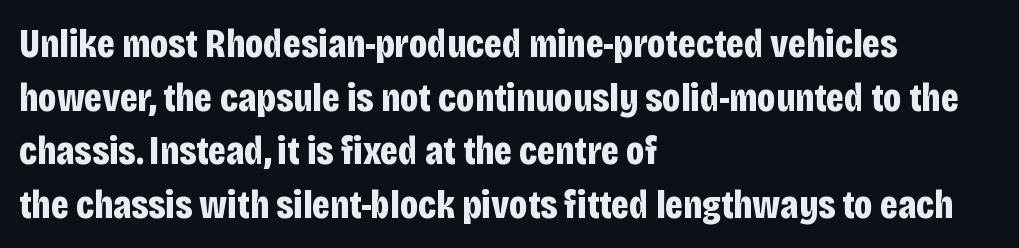
Q: Is the text bold? A: Yes.
Q: Is the text italic (slanted)? A: No, it is upright.
Q: Is the typeface a serif or a sans-serif typeface? A: Sans-serif.
Q: Is the text underlined? A: No.
Q: How is the paragraph aligned? A: Left-aligned.
Q: Is the spacing between letters normal or unusually wide? A: Normal.
Q: Is the spacing between lines tight, normal or loose? A: Normal.
Q: Width (condensed, normal, or wide)? A: Condensed.
Q: Stroke contrast? A: Low.
Q: x-height? A: Large.
Q: Monospaced? A: No.
